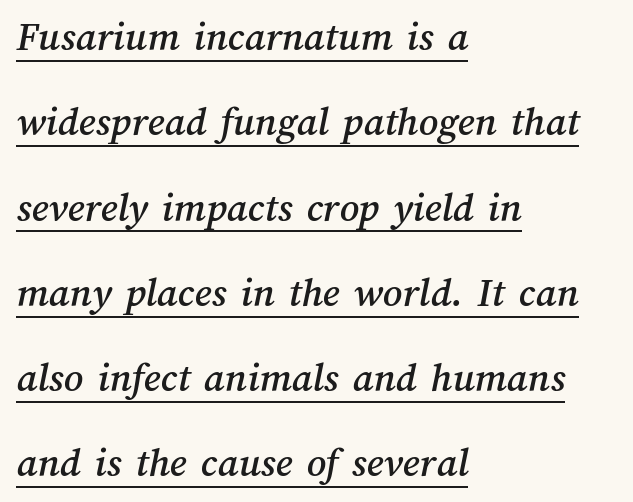
{"width": "normal", "stroke_contrast": "medium", "x_height": "medium", "monospaced": "no", "underline": "yes", "align": "left", "line_spacing": "loose", "line_spacing_ratio": 2.03, "letter_spacing": "normal", "letter_spacing_em": 0.0, "glyph_px": 42}
